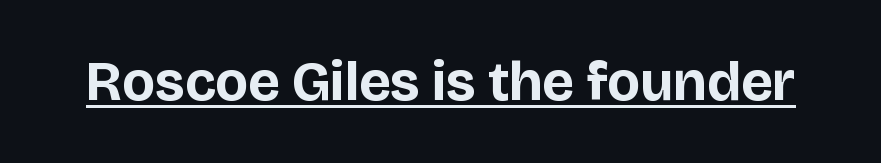
{"serif": "no", "italic": "no", "bold": "yes", "weight": "bold", "width": "normal", "stroke_contrast": "low", "x_height": "large", "monospaced": "no", "underline": "yes", "letter_spacing": "normal", "letter_spacing_em": 0.0, "glyph_px": 56}
